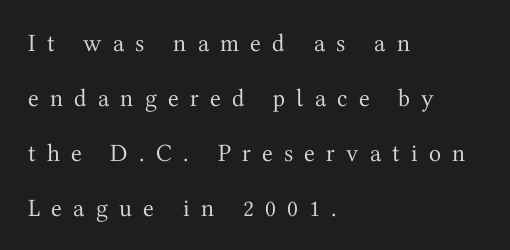
Each row of text sits above clean, open space. Letters have the restrained weight of plain body copy at most. Every stem runs plumb, perpendicular to the baseline. Caption: expanded tracking, letters set apart.
